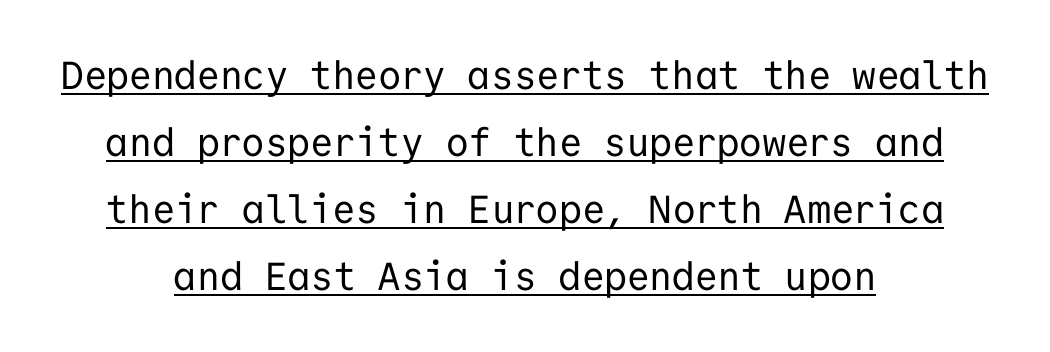
The image shows 39 px regular-weight sans-serif type, upright, monospaced; set centered, line spacing 1.72x, normal letter spacing, underlined; low stroke contrast and a medium x-height.
